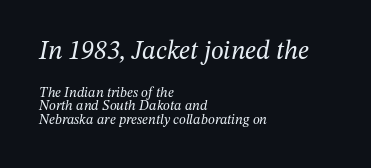
Slanted lettering throughout. The vertical gap from one line to the next is small. Standard letterfit; no display-style spreading of the glyphs. Bold? No — there's no thickening of the strokes. Scale decreases going downward across the two blocks.
